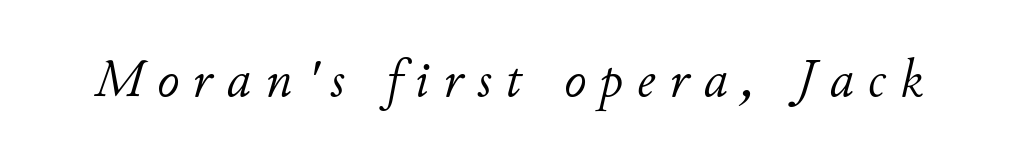
Counters stay open thanks to moderate or lighter strokes. Looking at the ascenders, they clearly lean. This sample has the flowing, uneven cadence of proportional lettering. Underline: absent.
